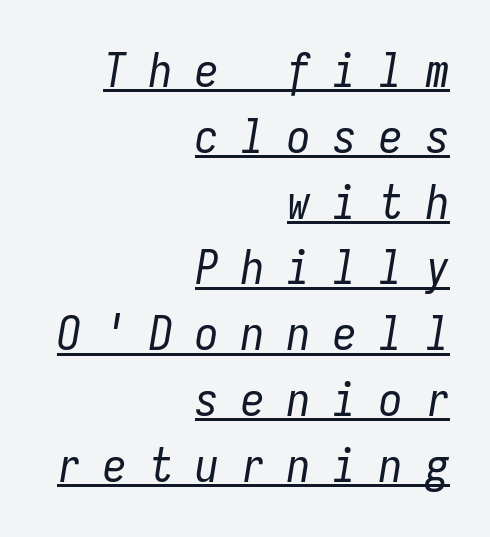
Q: Is the text bold? A: No.
Q: Is the text italic (slanted)? A: Yes, it leans right by about 9 degrees.
Q: Is the text underlined? A: Yes.
Q: How is the paragraph aligned? A: Right-aligned.
Q: Is the spacing between letters normal or unusually wide? A: Unusually wide.
Q: Is the spacing between lines tight, normal or loose? A: Normal.
Q: Width (condensed, normal, or wide)? A: Condensed.
Q: Stroke contrast? A: Low.
Q: x-height? A: Medium.
Q: Monospaced? A: Yes.
